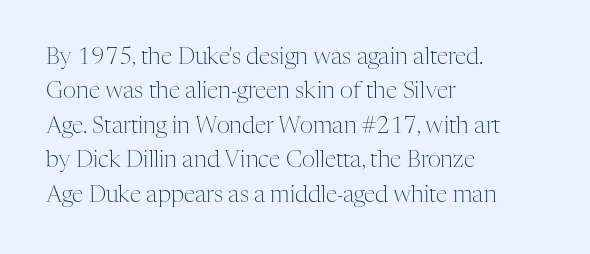
The image shows 23 px text type, upright; set left-aligned, normal line spacing (1.5x), normal letter spacing, not underlined.
